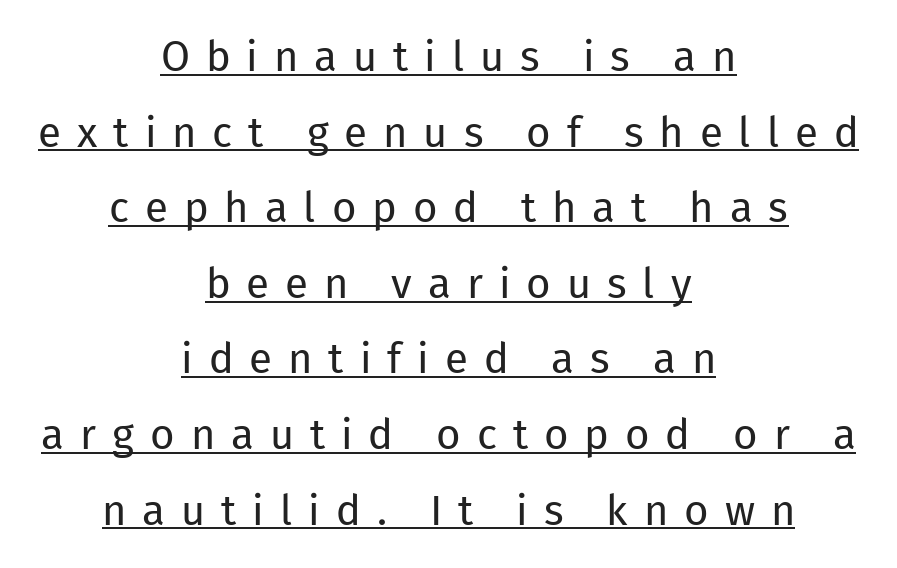
{"serif": "no", "italic": "no", "bold": "no", "weight": "regular", "width": "normal", "stroke_contrast": "low", "x_height": "medium", "monospaced": "no", "underline": "yes", "align": "center", "line_spacing_ratio": 1.8, "letter_spacing": "wide", "letter_spacing_em": 0.38, "glyph_px": 42}
